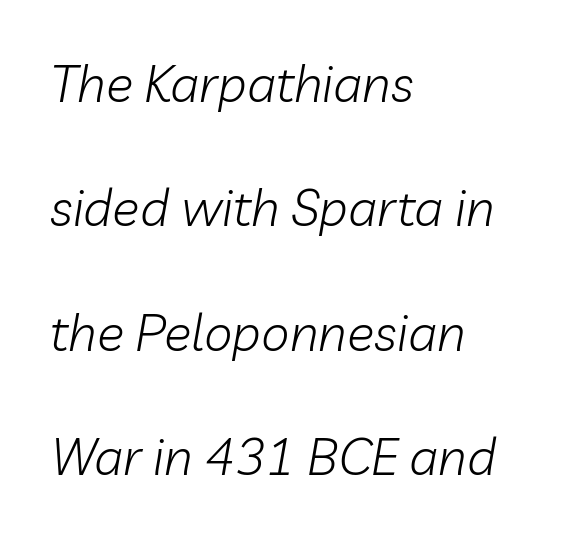
{"italic": "yes", "lean": "right", "slant_degrees": 10, "bold": "no", "weight": "light", "width": "normal", "stroke_contrast": "low", "x_height": "medium", "monospaced": "no", "underline": "no", "align": "left", "line_spacing": "loose", "line_spacing_ratio": 2.44, "letter_spacing": "normal", "letter_spacing_em": 0.0, "glyph_px": 51}
